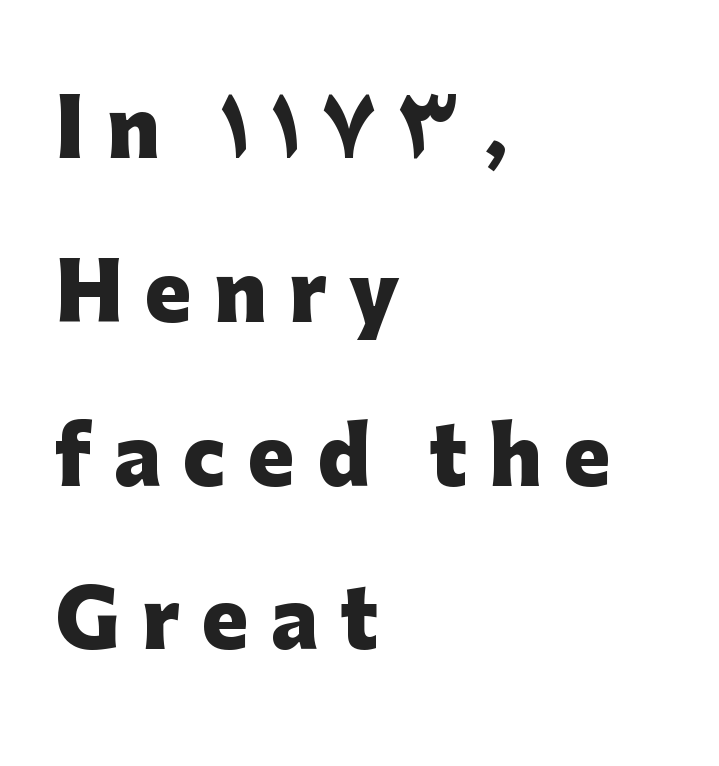
{"serif": "no", "italic": "no", "bold": "yes", "weight": "heavy", "width": "normal", "stroke_contrast": "low", "x_height": "medium", "monospaced": "no", "underline": "no", "align": "left", "line_spacing": "loose", "line_spacing_ratio": 2.1, "letter_spacing": "wide", "letter_spacing_em": 0.28, "glyph_px": 78}
